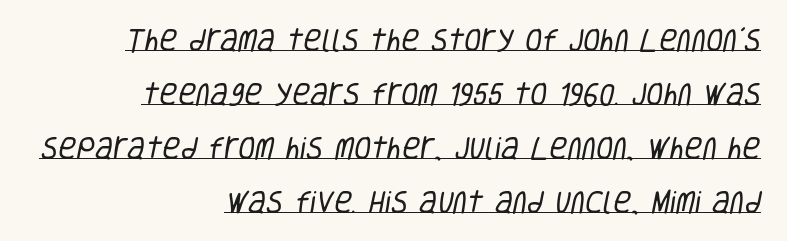
Bold? No — there's no thickening of the strokes. Widely set lines give the paragraph a tall, airy silhouette. A flush-right, rag-left setting is used for this passage. Emphasis is given by a line drawn under the lettering.
